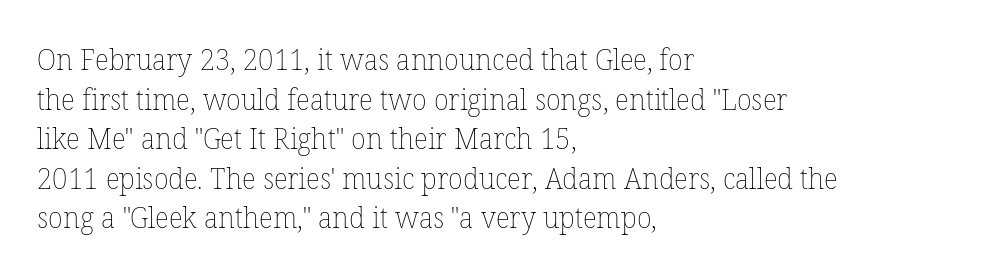
{"italic": "no", "bold": "no", "weight": "thin", "width": "normal", "stroke_contrast": "low", "x_height": "medium", "monospaced": "no", "underline": "no", "align": "left", "line_spacing": "normal", "line_spacing_ratio": 1.32, "letter_spacing": "normal", "letter_spacing_em": 0.0, "glyph_px": 30}
